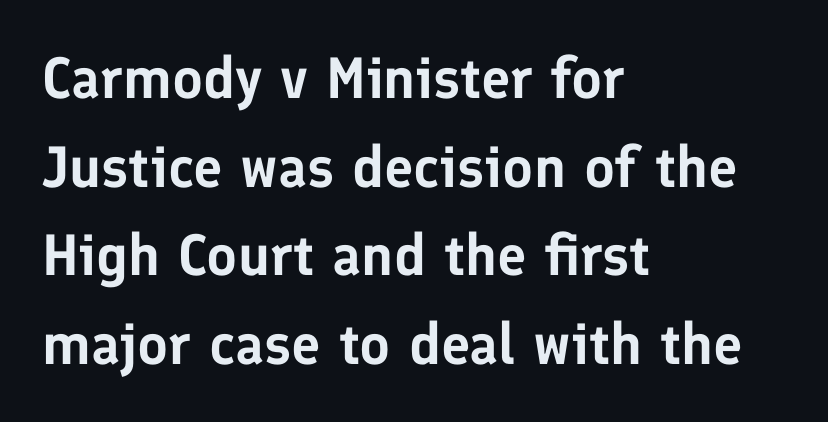
The image shows 58 px sans-serif type, upright; set left-aligned, normal line spacing (1.53x), normal letter spacing, not underlined; low stroke contrast and a medium x-height.
